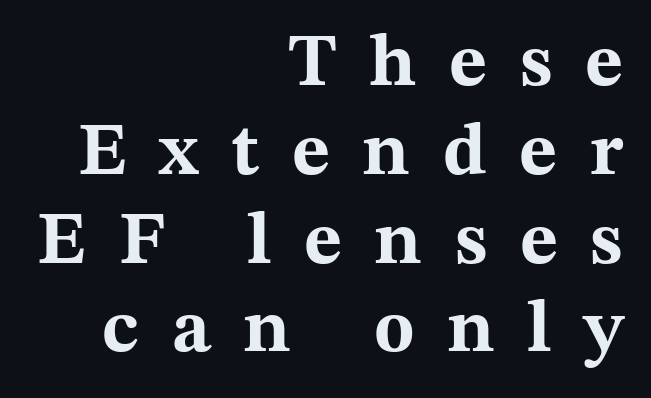
Regarding serifs, this sample has them. Notice how the passage keeps a crisp vertical edge on the right only. Descender tails drop into unmarked territory. Typographic density is high because the face is bold.
